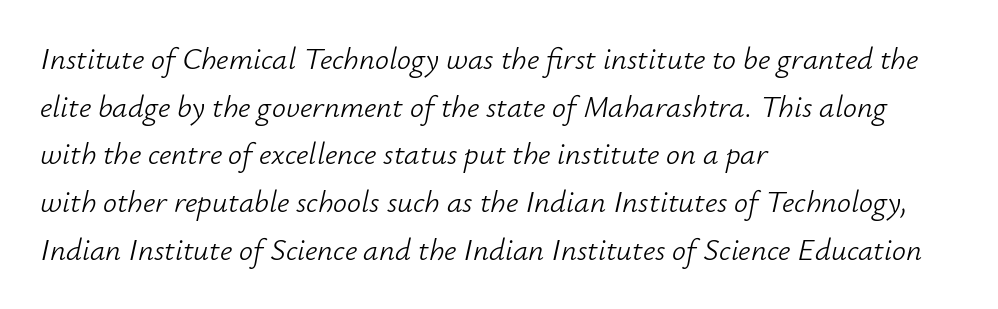
Q: Is the text bold? A: No.
Q: Is the text italic (slanted)? A: Yes, it leans right by about 12 degrees.
Q: Is the text underlined? A: No.
Q: How is the paragraph aligned? A: Left-aligned.
Q: Is the spacing between letters normal or unusually wide? A: Normal.
Q: Is the spacing between lines tight, normal or loose? A: Normal.
Q: Width (condensed, normal, or wide)? A: Normal.
Q: Stroke contrast? A: Low.
Q: x-height? A: Small.
Q: Monospaced? A: No.
